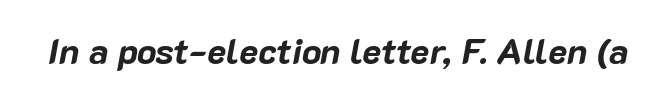
Q: Is the text bold? A: Yes.
Q: Is the text italic (slanted)? A: Yes, it leans right by about 10 degrees.
Q: Is the text underlined? A: No.
Q: Is the spacing between letters normal or unusually wide? A: Normal.
Q: Width (condensed, normal, or wide)? A: Normal.
Q: Stroke contrast? A: Low.
Q: x-height? A: Medium.
Q: Monospaced? A: No.
